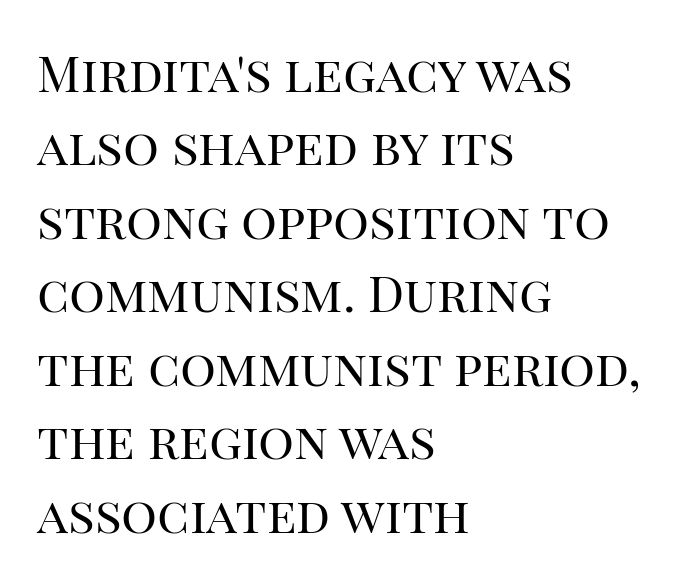
Q: Is the text bold? A: No.
Q: Is the text italic (slanted)? A: No, it is upright.
Q: Is the typeface a serif or a sans-serif typeface? A: Serif.
Q: Is the text underlined? A: No.
Q: How is the paragraph aligned? A: Left-aligned.
Q: Is the spacing between letters normal or unusually wide? A: Normal.
Q: Is the spacing between lines tight, normal or loose? A: Normal.
Q: Width (condensed, normal, or wide)? A: Normal.
Q: Stroke contrast? A: High.
Q: x-height? A: Large.
Q: Monospaced? A: No.
